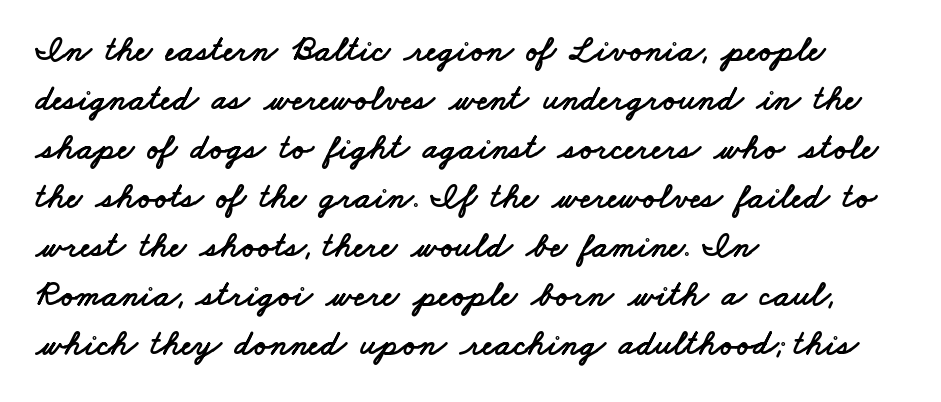
{"serif": "no", "width": "wide", "stroke_contrast": "low", "x_height": "small", "monospaced": "no", "underline": "no", "align": "left", "line_spacing": "normal", "line_spacing_ratio": 1.4, "letter_spacing": "normal", "letter_spacing_em": 0.0, "glyph_px": 35}
